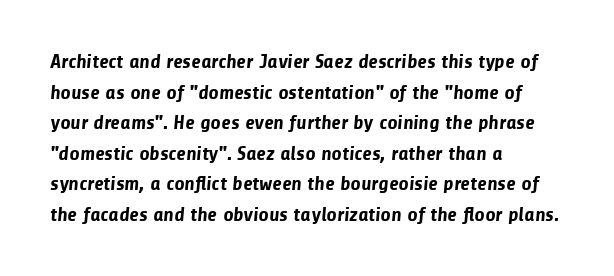
Notice how descenders clear the ascenders below comfortably — that's standard leading. Look at the tracking — it's just the regular setting, nothing added. A clean baseline with only descenders dipping below it. Leftover space on each line is placed entirely after the last word. Look at the stroke-to-counter ratio: heavy, a bold.
